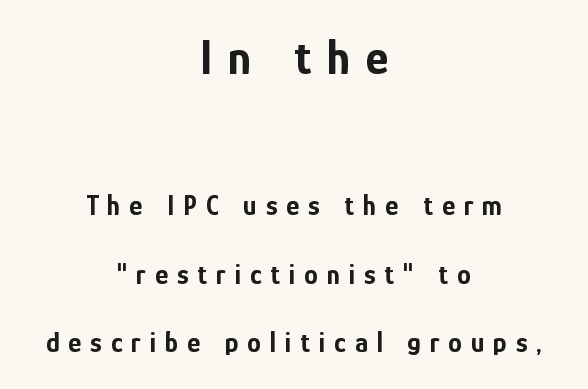
Q: Is the text bold? A: Yes.
Q: Is the text italic (slanted)? A: No, it is upright.
Q: Is the typeface a serif or a sans-serif typeface? A: Sans-serif.
Q: Is the text underlined? A: No.
Q: How is the paragraph aligned? A: Centered.
Q: Is the spacing between letters normal or unusually wide? A: Unusually wide.
Q: Is the spacing between lines tight, normal or loose? A: Loose.
Q: Which block of text is set in a larger size, the first (top) or the second (bottom)? A: The first (top) one.
Q: Width (condensed, normal, or wide)? A: Condensed.
Q: Stroke contrast? A: Low.
Q: x-height? A: Medium.
Q: Monospaced? A: No.
